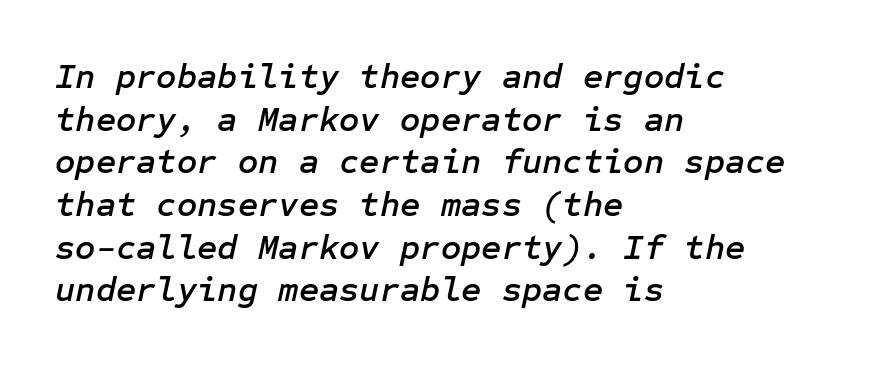
Q: Is the text italic (slanted)? A: Yes, it leans right by about 12 degrees.
Q: Is the text underlined? A: No.
Q: How is the paragraph aligned? A: Left-aligned.
Q: Is the spacing between letters normal or unusually wide? A: Normal.
Q: Width (condensed, normal, or wide)? A: Normal.
Q: Stroke contrast? A: Low.
Q: x-height? A: Medium.
